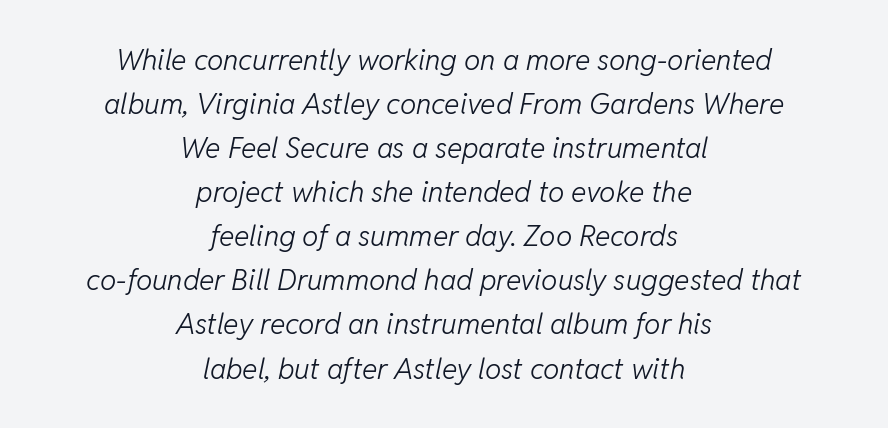
{"italic": "yes", "lean": "right", "slant_degrees": 11, "bold": "no", "weight": "light", "width": "normal", "stroke_contrast": "low", "x_height": "medium", "monospaced": "no", "underline": "no", "align": "center", "line_spacing": "normal", "line_spacing_ratio": 1.52, "letter_spacing": "normal", "letter_spacing_em": 0.0, "glyph_px": 29}
